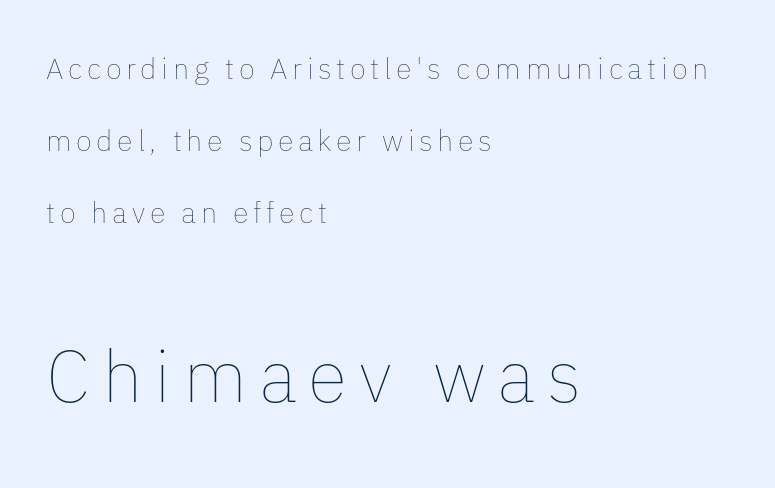
Layout note: lines flush left. You get the small type first, then a jump to larger type. Posture: straight, roman, zero tilt. The cut favours lightness, reaching ordinary text weight at its darkest.
